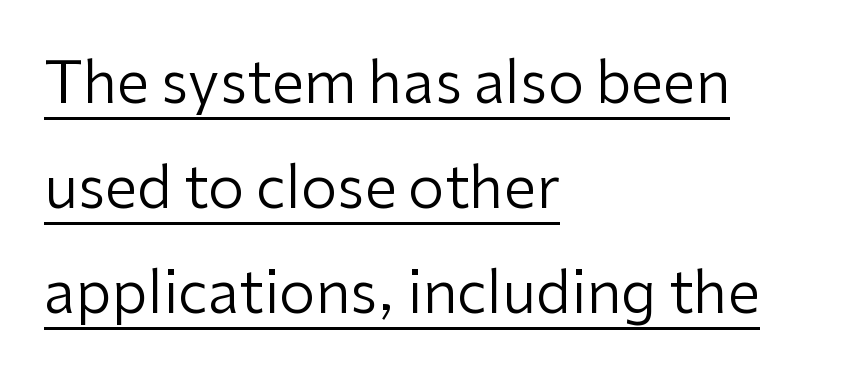
In terms of letterspacing, this is plain default setting. These lines are composed in type without serifs. Proportional: the letters do not fall into vertical columns. Glance below the letters and you will spot a drawn line. Weight: regular or lighter.
